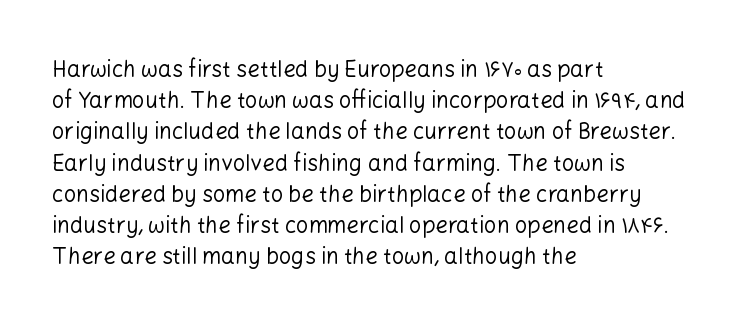
Every row of glyphs begins at an identical x-position on the left. The typesetting does not lean heavy: it is not bold. One glance says typical: line gaps are just what's usual. Underlining? Definitely not there.
